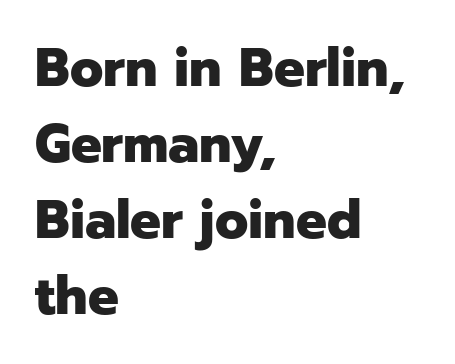
Q: Is the text bold? A: Yes.
Q: Is the text italic (slanted)? A: No, it is upright.
Q: Is the typeface a serif or a sans-serif typeface? A: Sans-serif.
Q: Is the text underlined? A: No.
Q: How is the paragraph aligned? A: Left-aligned.
Q: Is the spacing between letters normal or unusually wide? A: Normal.
Q: Is the spacing between lines tight, normal or loose? A: Normal.
Q: Width (condensed, normal, or wide)? A: Normal.
Q: Stroke contrast? A: Low.
Q: x-height? A: Medium.
Q: Monospaced? A: No.
